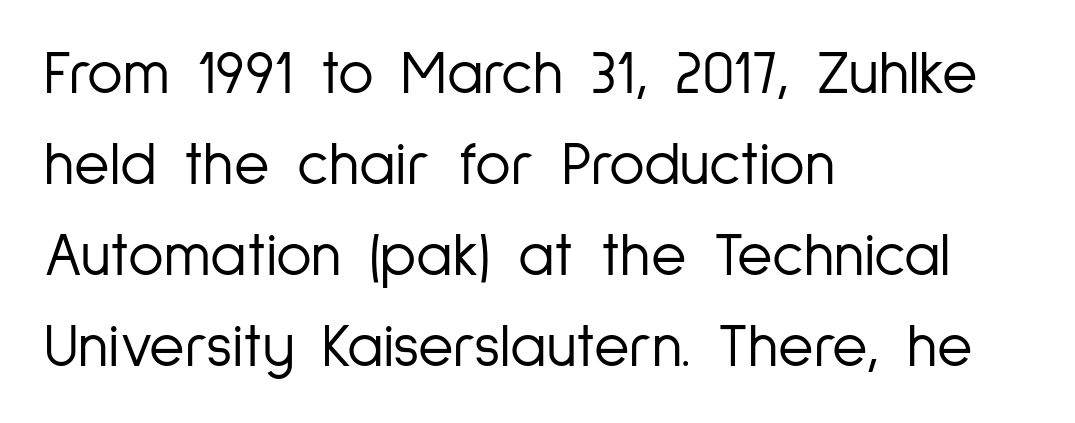
Q: Is the text bold? A: No.
Q: Is the text italic (slanted)? A: No, it is upright.
Q: Is the typeface a serif or a sans-serif typeface? A: Sans-serif.
Q: Is the text underlined? A: No.
Q: How is the paragraph aligned? A: Left-aligned.
Q: Is the spacing between letters normal or unusually wide? A: Normal.
Q: Is the spacing between lines tight, normal or loose? A: Normal.
Q: Width (condensed, normal, or wide)? A: Condensed.
Q: Stroke contrast? A: Low.
Q: x-height? A: Medium.
Q: Monospaced? A: No.
